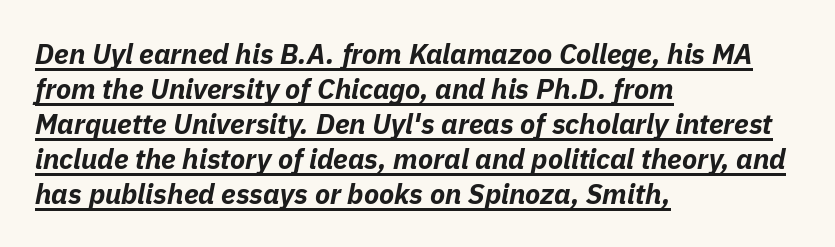
{"italic": "yes", "lean": "right", "slant_degrees": 11, "bold": "yes", "weight": "bold", "width": "normal", "stroke_contrast": "low", "x_height": "medium", "monospaced": "no", "underline": "yes", "align": "left", "line_spacing": "normal", "line_spacing_ratio": 1.25, "letter_spacing": "normal", "letter_spacing_em": 0.0, "glyph_px": 28}
